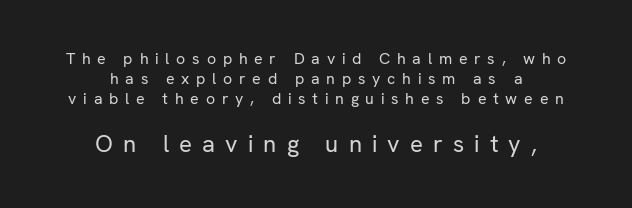
Q: Is the text bold? A: No.
Q: Is the text italic (slanted)? A: No, it is upright.
Q: Is the text underlined? A: No.
Q: How is the paragraph aligned? A: Centered.
Q: Is the spacing between letters normal or unusually wide? A: Unusually wide.
Q: Is the spacing between lines tight, normal or loose? A: Normal.
Q: Which block of text is set in a larger size, the first (top) or the second (bottom)? A: The second (bottom) one.
